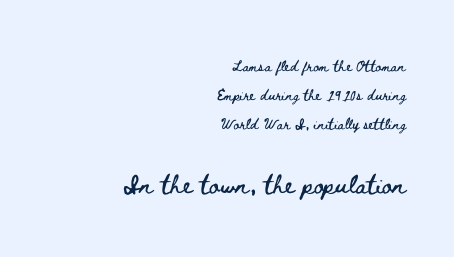
The image shows 24 px text type; set right-aligned, loose line spacing (2.07x), normal letter spacing, not underlined; the second (bottom) block is 1.71x larger.
